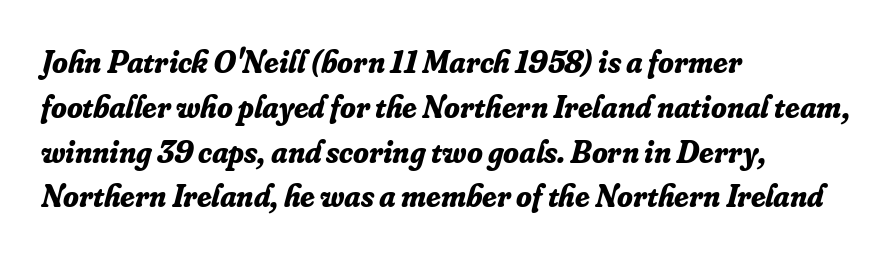
The image shows 32 px bold serif type, italic (leaning right); set left-aligned, normal line spacing (1.4x), normal letter spacing, not underlined; low stroke contrast and a small x-height.
